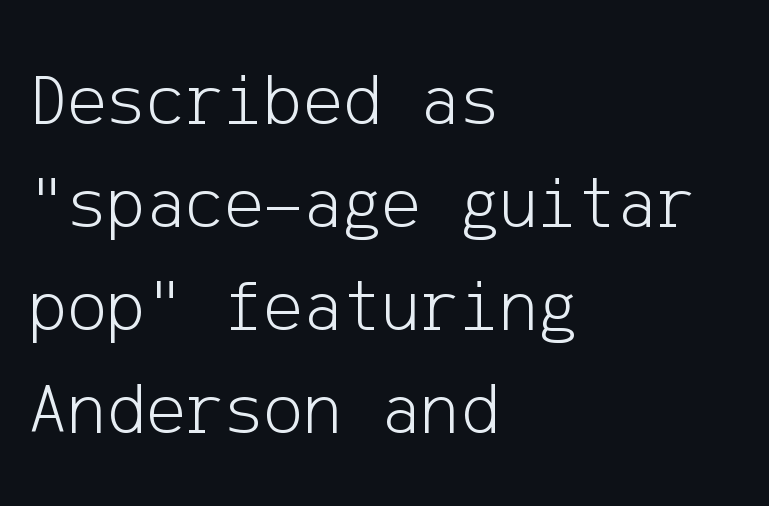
Rows of type keep a routine distance in the vertical direction. Observe the ordinary spacing: letters are neighbours, not strangers. Rendered with straight, roman letterforms. The passage shown is not bold in any degree.
